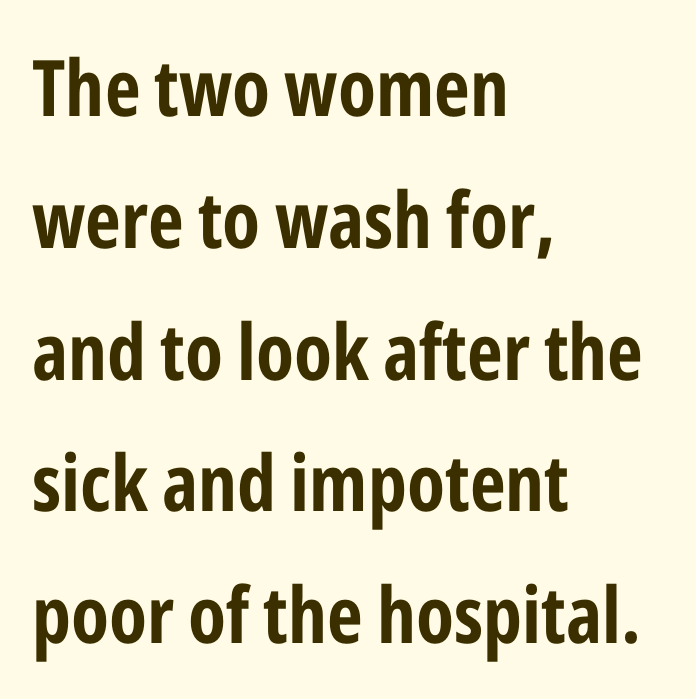
The lettering stays uniformly vertical, giving the passage a roman look. Anything drawn beneath the words? Only blank space. The passage shown is typed in a proportional face where columns would drift. On the weight axis this lands at bold, roughly 700. The letters sit at their default tracking, neither squeezed nor spread.
